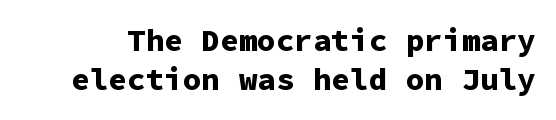
Q: Is the text bold? A: Yes.
Q: Is the text italic (slanted)? A: No, it is upright.
Q: Is the typeface a serif or a sans-serif typeface? A: Sans-serif.
Q: Is the text underlined? A: No.
Q: Is the spacing between letters normal or unusually wide? A: Normal.
Q: Is the spacing between lines tight, normal or loose? A: Normal.
Q: Width (condensed, normal, or wide)? A: Normal.
Q: Stroke contrast? A: Low.
Q: x-height? A: Medium.
Q: Monospaced? A: Yes.
